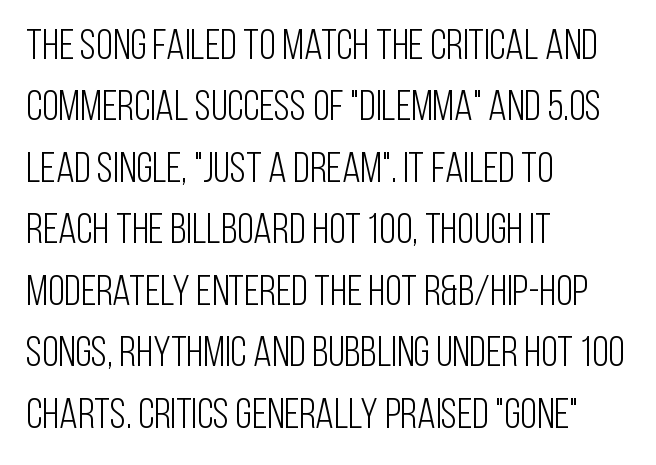
The image shows 43 px light, condensed sans-serif type, upright; set left-aligned, normal line spacing (1.43x), normal letter spacing, not underlined; low stroke contrast and a large x-height.
